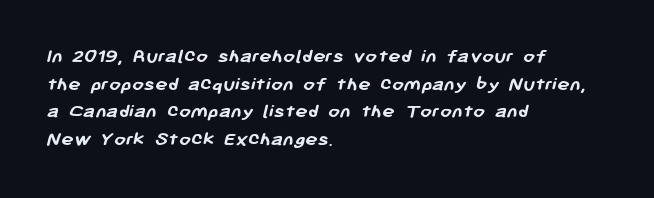
Summary of vertical rhythm: regular, with standard interline spacing. The tracking reads as untouched default to a designer's eye. The baseline area is clear. I'd describe the lettering as bold — thick and assertive. Short and long lines alike share a common starting point at left.
